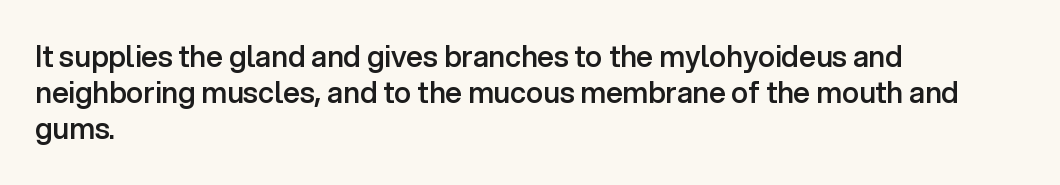
Q: Is the text bold? A: Semi-bold.
Q: Is the text italic (slanted)? A: No, it is upright.
Q: Is the typeface a serif or a sans-serif typeface? A: Sans-serif.
Q: Is the text underlined? A: No.
Q: How is the paragraph aligned? A: Left-aligned.
Q: Is the spacing between letters normal or unusually wide? A: Normal.
Q: Is the spacing between lines tight, normal or loose? A: Normal.
Q: Width (condensed, normal, or wide)? A: Normal.
Q: Stroke contrast? A: Low.
Q: x-height? A: Medium.
Q: Monospaced? A: No.
